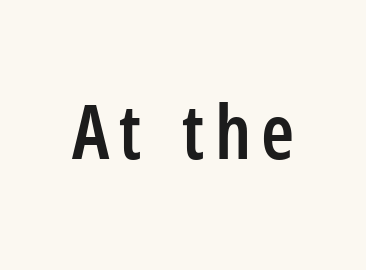
The image shows 75 px semibold, condensed sans-serif type, upright; set not underlined; low stroke contrast and a medium x-height.
